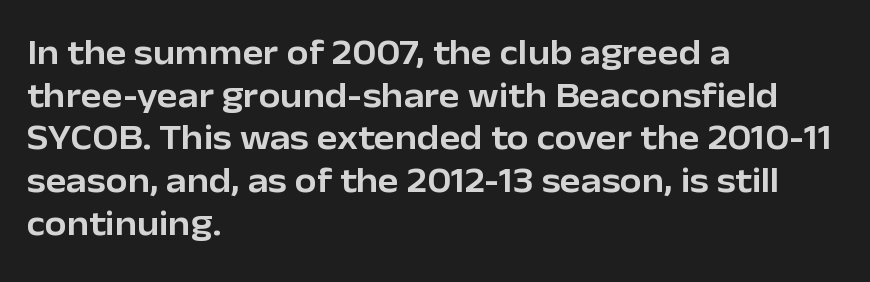
The image shows 35 px sans-serif type, upright; set left-aligned, line spacing 1.22x, normal letter spacing, not underlined; low stroke contrast and a medium x-height.
